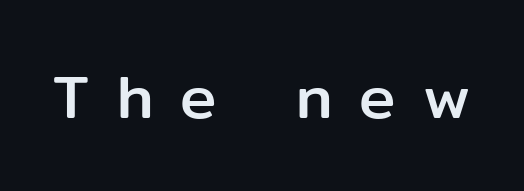
The image shows 61 px sans-serif type, upright; set unusually wide letter spacing (+0.45 em), not underlined; low stroke contrast and a medium x-height.
